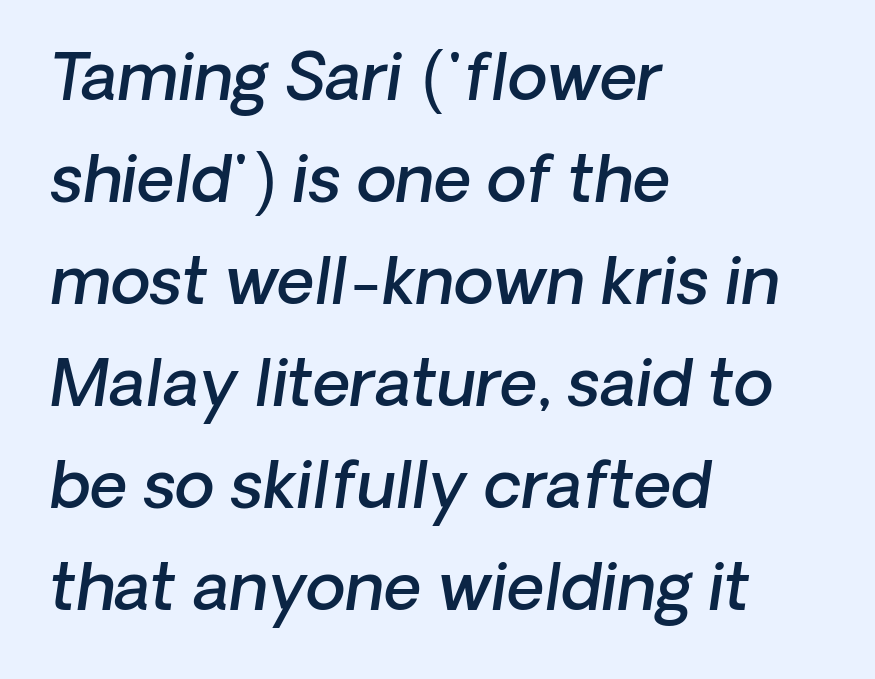
{"italic": "yes", "lean": "right", "slant_degrees": 8, "bold": "semi", "weight": "semibold", "width": "normal", "stroke_contrast": "low", "x_height": "medium", "monospaced": "no", "underline": "no", "align": "left", "line_spacing": "normal", "line_spacing_ratio": 1.57, "letter_spacing": "normal", "letter_spacing_em": 0.0, "glyph_px": 65}
